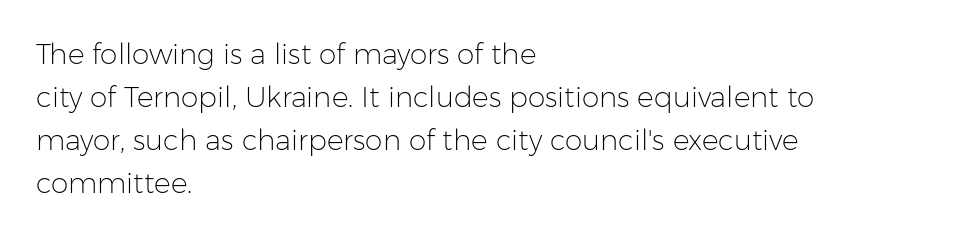
{"serif": "no", "italic": "no", "bold": "no", "weight": "light", "width": "normal", "stroke_contrast": "low", "x_height": "medium", "monospaced": "no", "underline": "no", "align": "left", "line_spacing": "normal", "line_spacing_ratio": 1.53, "letter_spacing": "normal", "letter_spacing_em": 0.0, "glyph_px": 28}
